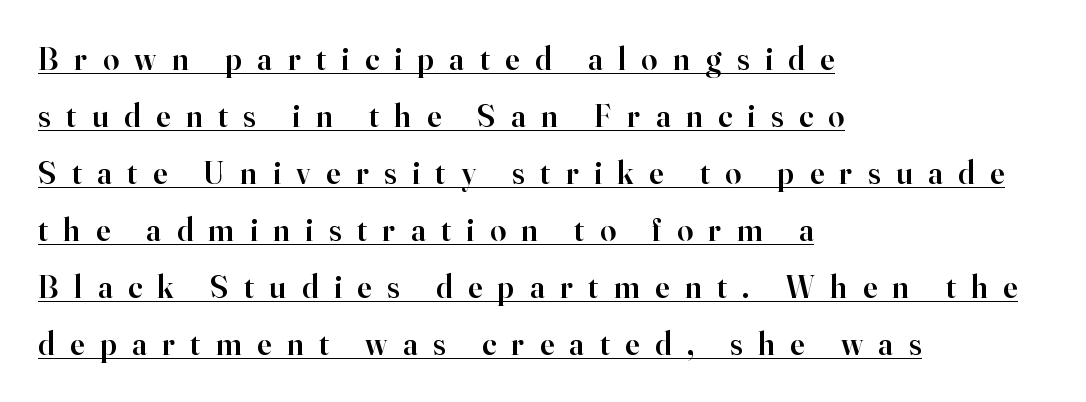
The face used here is proportionally spaced, like ordinary book or web type. Between one letter and the next there's a generous, obvious gap. Nope, not italic — everything's standing straight. This sample is left-justified, so line endings fall wherever the words run out. How heavy is the stroke? Medium-heavy — a semibold, shy of bold. The characters display serif detailing at their extremities.
